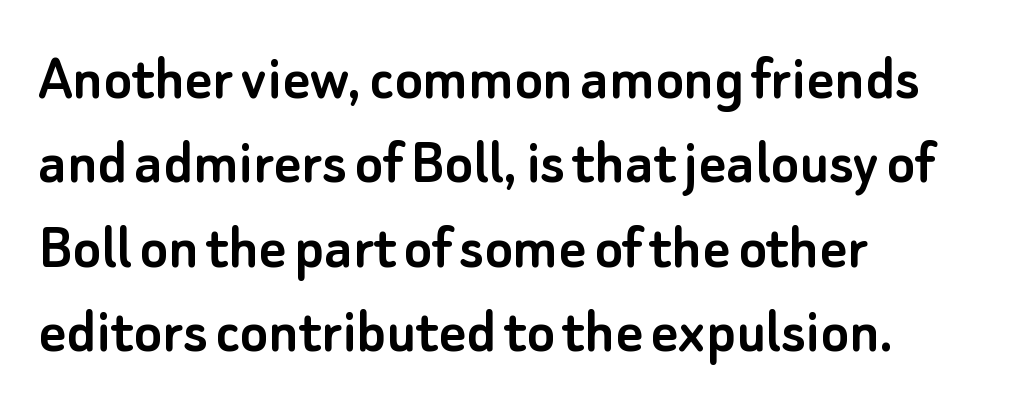
The compositor pushed each line to the left boundary. Every character sits straight up, as roman type does. In terms of letterform style, serifs are entirely absent. A typesetter would call this zero additional tracking.
